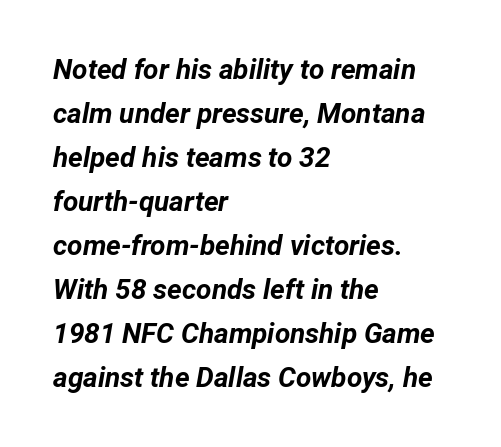
{"italic": "yes", "lean": "right", "slant_degrees": 12, "bold": "yes", "weight": "bold", "width": "normal", "stroke_contrast": "low", "x_height": "medium", "monospaced": "no", "underline": "no", "align": "left", "line_spacing": "normal", "line_spacing_ratio": 1.57, "letter_spacing": "normal", "letter_spacing_em": 0.0, "glyph_px": 28}
